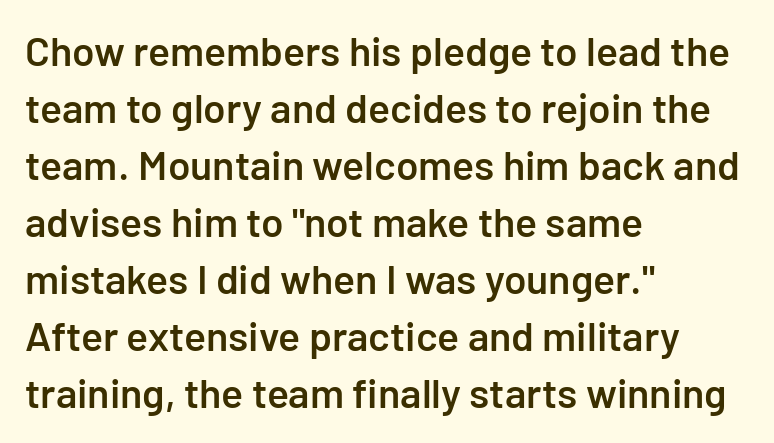
Q: Is the text bold? A: Semi-bold.
Q: Is the text italic (slanted)? A: No, it is upright.
Q: Is the typeface a serif or a sans-serif typeface? A: Sans-serif.
Q: Is the text underlined? A: No.
Q: How is the paragraph aligned? A: Left-aligned.
Q: Is the spacing between letters normal or unusually wide? A: Normal.
Q: Is the spacing between lines tight, normal or loose? A: Normal.
Q: Width (condensed, normal, or wide)? A: Normal.
Q: Stroke contrast? A: Low.
Q: x-height? A: Medium.
Q: Monospaced? A: No.
